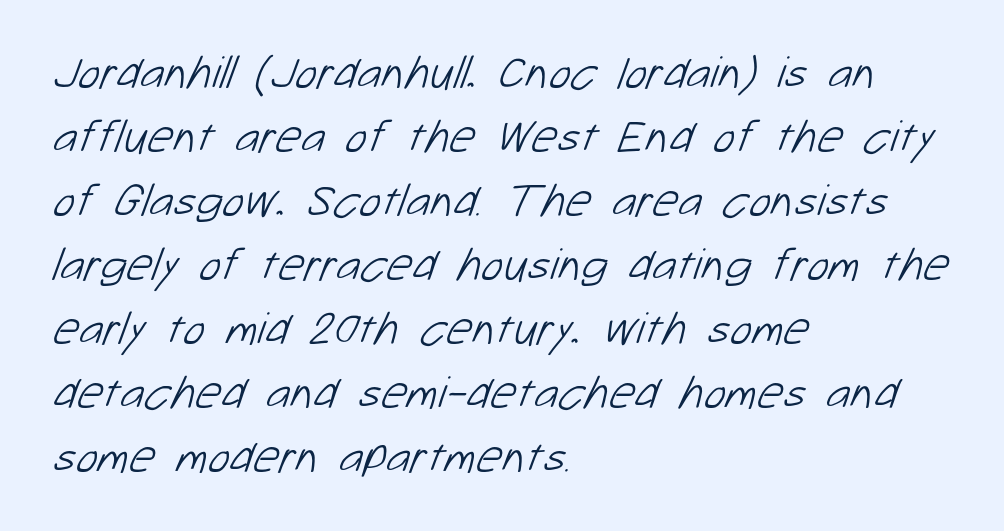
Which margin do the lines hug? The left one — the right edge is uneven. The rendering uses natural spacing where letterforms have individual widths. Regarding leading, the lines here are spaced in the standard way. Look at the bottom of the vertical strokes: they stop flat, with no serifs. Is the stroke heavy? The answer is a plain regular-or-lighter.
